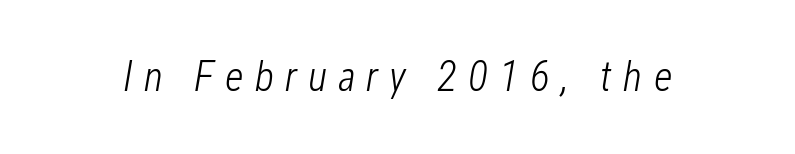
{"italic": "yes", "lean": "right", "slant_degrees": 12, "bold": "no", "weight": "light", "width": "condensed", "stroke_contrast": "low", "x_height": "medium", "monospaced": "no", "underline": "no", "letter_spacing": "wide", "letter_spacing_em": 0.26, "glyph_px": 42}
